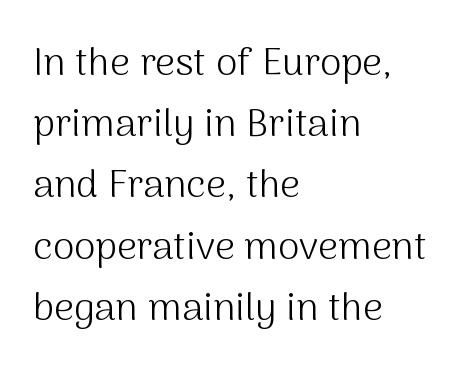
Q: Is the text bold? A: No.
Q: Is the text italic (slanted)? A: No, it is upright.
Q: Is the typeface a serif or a sans-serif typeface? A: Sans-serif.
Q: Is the text underlined? A: No.
Q: How is the paragraph aligned? A: Left-aligned.
Q: Is the spacing between letters normal or unusually wide? A: Normal.
Q: Is the spacing between lines tight, normal or loose? A: Normal.
Q: Width (condensed, normal, or wide)? A: Normal.
Q: Stroke contrast? A: Medium.
Q: x-height? A: Medium.
Q: Monospaced? A: No.
